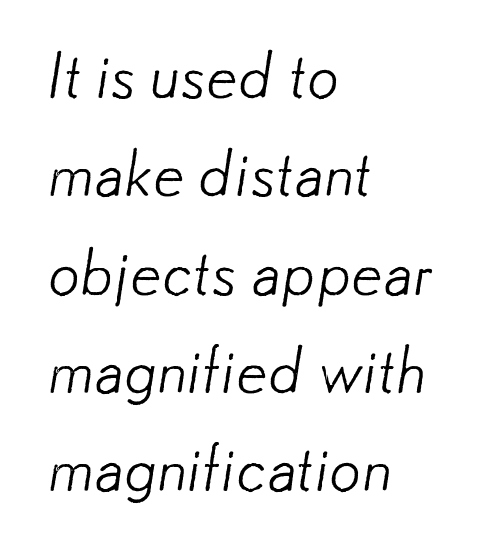
The image shows 63 px light sans-serif type; set left-aligned, normal line spacing (1.56x), normal letter spacing, not underlined; low stroke contrast and a small x-height.
